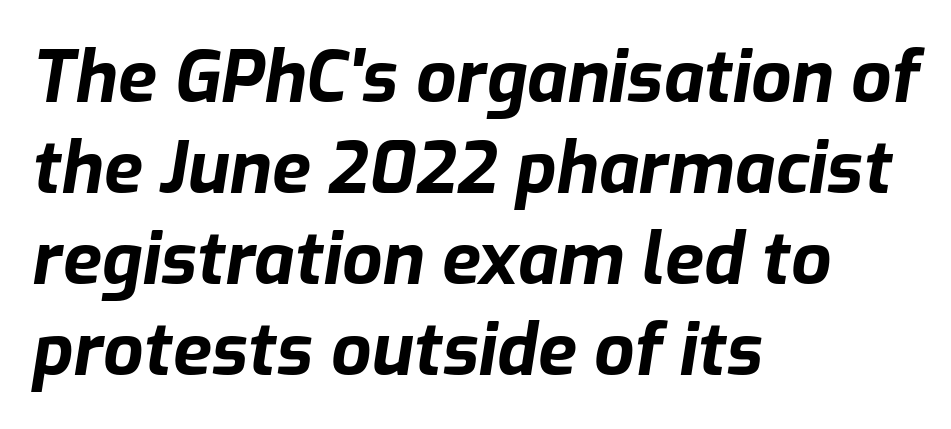
The rendering uses natural spacing where letterforms have individual widths. A dark, heavy texture on the line: the type is bold. Rule under the text: the space is simply empty. Alignment: flush left. What stands out about the letter spacing? Nothing — it is the standard amount. Slant detected: the letters are inclined.
